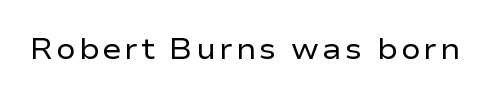
{"serif": "no", "italic": "no", "bold": "no", "weight": "regular", "width": "wide", "stroke_contrast": "low", "x_height": "medium", "monospaced": "no", "underline": "no", "glyph_px": 29}
